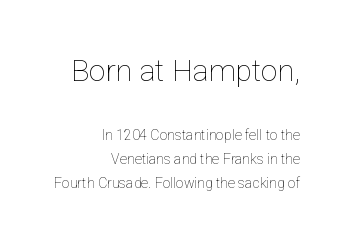
{"italic": "no", "bold": "no", "weight": "thin", "width": "normal", "stroke_contrast": "low", "x_height": "medium", "monospaced": "no", "underline": "no", "align": "right", "line_spacing_ratio": 1.73, "letter_spacing": "normal", "letter_spacing_em": 0.0, "larger_block": "first", "size_ratio": 2.14, "glyph_px": 30}
